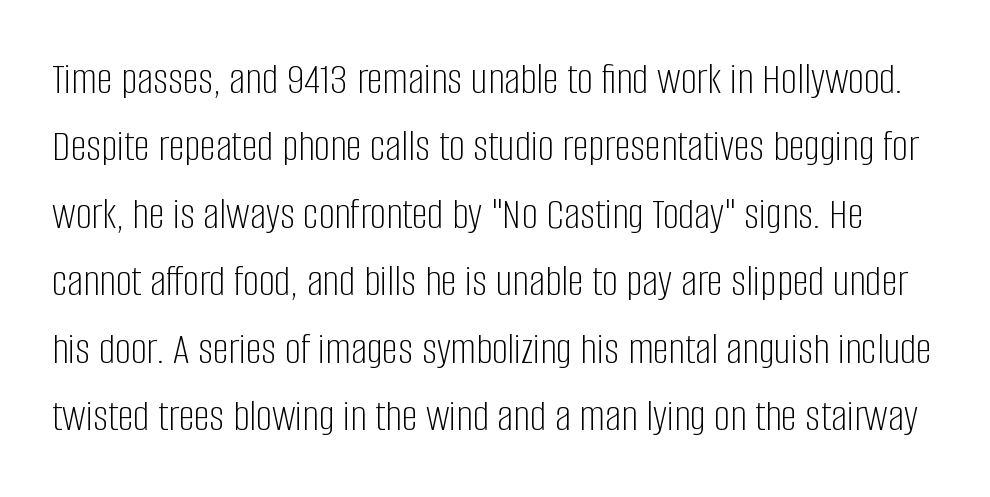
The typeface chosen for these lines omits serifs. The rendering keeps characters at their native spacing. Think of a printed novel: that variable character pitch is what you see here. The string is rendered with underlining switched off. Ordinary non-slanted type is in use.
